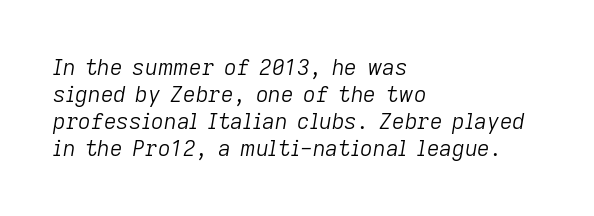
{"italic": "yes", "lean": "right", "slant_degrees": 9, "bold": "no", "underline": "no", "align": "left", "line_spacing_ratio": 1.23, "letter_spacing": "normal", "letter_spacing_em": 0.0, "glyph_px": 22}
